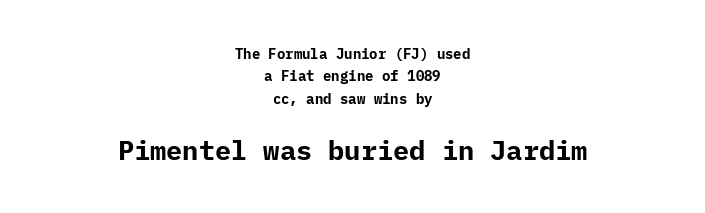
The image shows 27 px bold type, upright; set centered, normal line spacing (1.59x), normal letter spacing, not underlined; the second (bottom) block is 1.93x larger.
